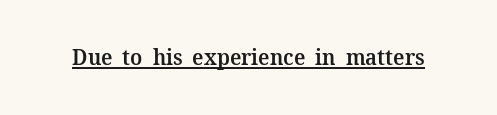
{"italic": "no", "bold": "semi", "underline": "yes", "letter_spacing": "normal", "letter_spacing_em": 0.0, "glyph_px": 22}
